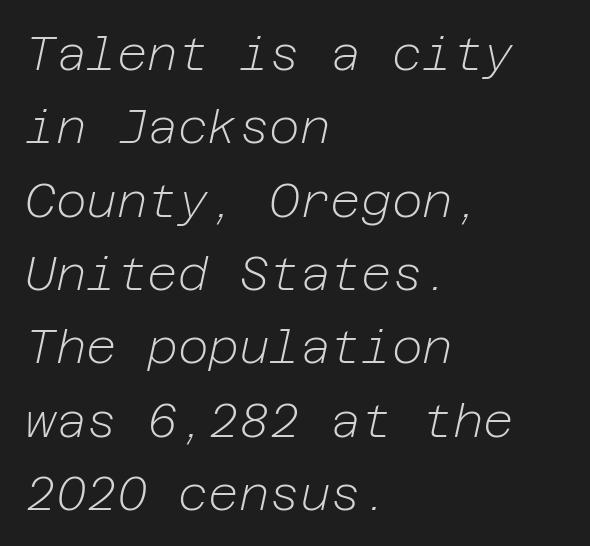
Q: Is the text bold? A: No.
Q: Is the text italic (slanted)? A: Yes, it leans right by about 12 degrees.
Q: Is the text underlined? A: No.
Q: How is the paragraph aligned? A: Left-aligned.
Q: Is the spacing between letters normal or unusually wide? A: Normal.
Q: Is the spacing between lines tight, normal or loose? A: Normal.
Q: Width (condensed, normal, or wide)? A: Normal.
Q: Stroke contrast? A: Low.
Q: x-height? A: Medium.
